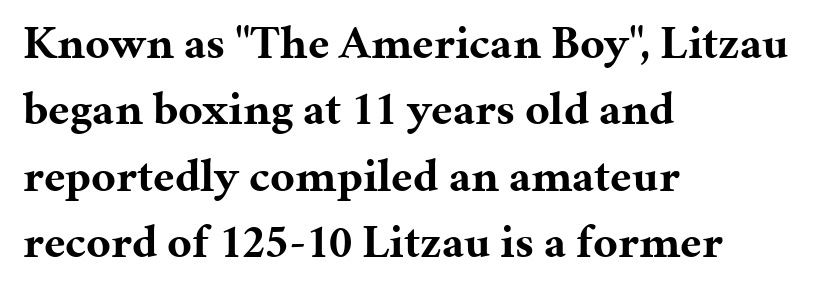
The image shows 47 px bold serif type, upright; set left-aligned, normal line spacing (1.41x), normal letter spacing, not underlined; medium stroke contrast and a medium x-height.
